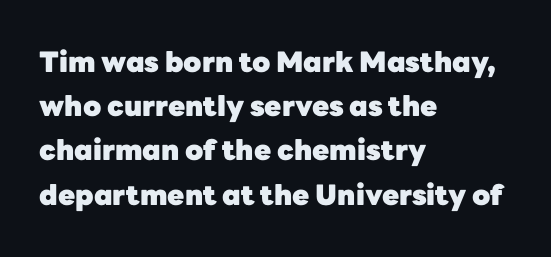
Characters follow at the spacing the type designer built in. Successive baselines arrive at the customary interval. These lines are rendered in a variable-pitch font. A student would call this left alignment; a typographer would say flush left, rag right. Clear beneath every line of the passage. The face used here is a sans, in the tradition of grotesques and geometrics.
